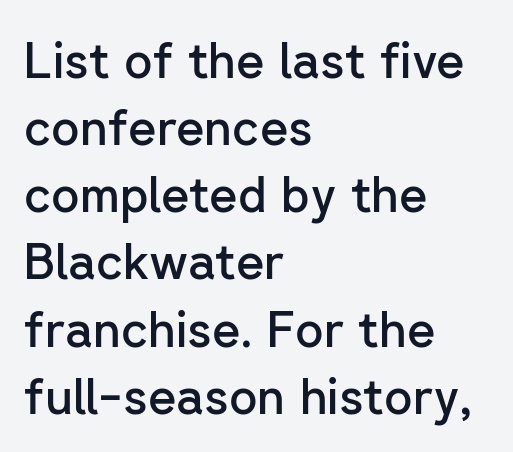
{"serif": "no", "italic": "no", "bold": "semi", "weight": "semibold", "width": "normal", "stroke_contrast": "low", "x_height": "medium", "monospaced": "no", "underline": "no", "align": "left", "line_spacing": "normal", "line_spacing_ratio": 1.37, "letter_spacing": "normal", "letter_spacing_em": 0.0, "glyph_px": 49}
